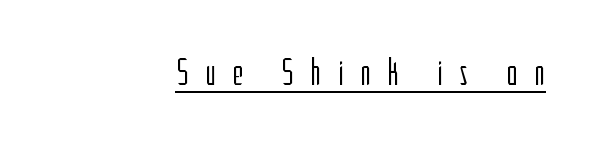
The image shows 38 px light, condensed sans-serif type, upright; set right-aligned, unusually wide letter spacing (+0.43 em), underlined; low stroke contrast and a medium x-height.
